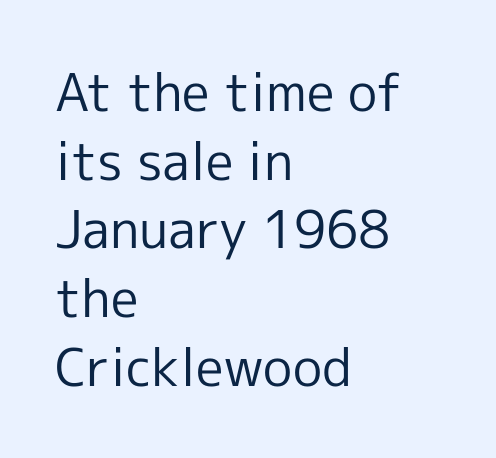
{"serif": "no", "italic": "no", "bold": "no", "weight": "regular", "width": "normal", "x_height": "medium", "monospaced": "no", "underline": "no", "align": "left", "line_spacing": "normal", "line_spacing_ratio": 1.32, "letter_spacing": "normal", "letter_spacing_em": 0.0, "glyph_px": 52}
